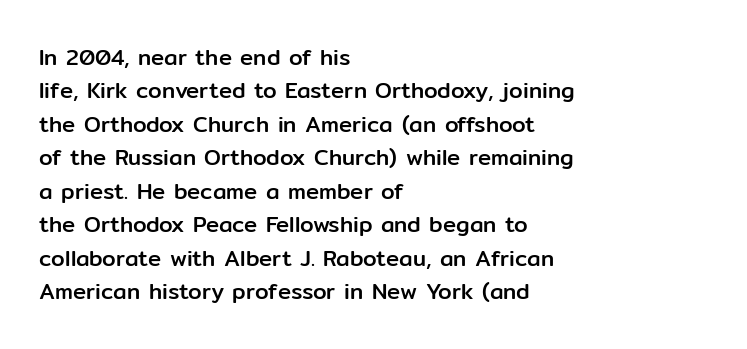
{"italic": "no", "underline": "no", "align": "left", "line_spacing": "normal", "line_spacing_ratio": 1.52, "letter_spacing": "normal", "letter_spacing_em": 0.0, "glyph_px": 22}
